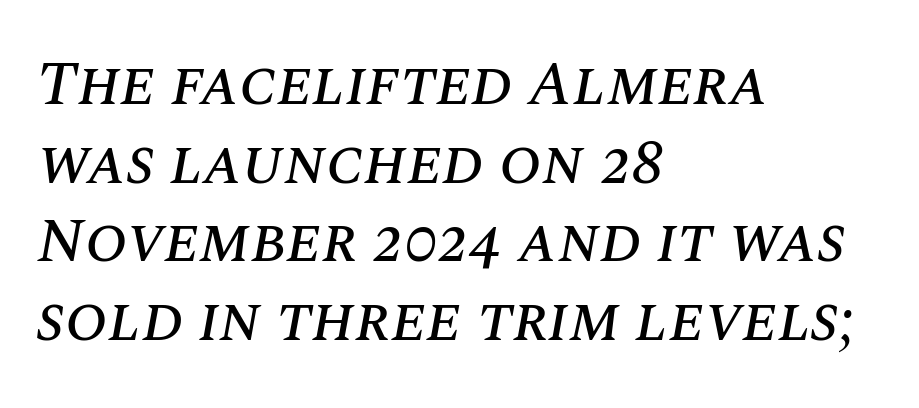
The image shows 63 px text type, italic (leaning right); set left-aligned, normal line spacing (1.25x), normal letter spacing, not underlined; medium stroke contrast and a large x-height.
